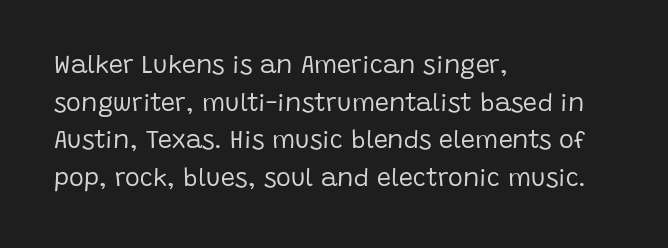
The image shows 25 px text type, upright; set left-aligned, normal line spacing (1.51x), normal letter spacing, not underlined.
